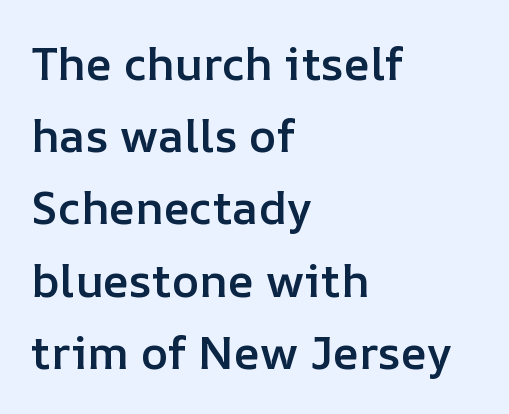
The image shows 46 px semibold type, upright; set left-aligned, normal line spacing (1.57x), normal letter spacing, not underlined; low stroke contrast and a medium x-height.
